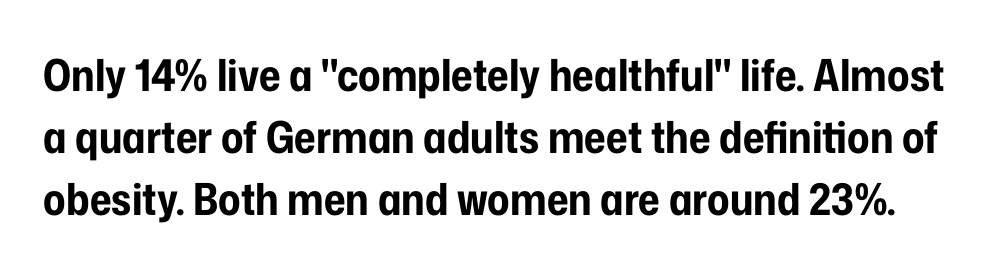
{"serif": "no", "italic": "no", "bold": "yes", "weight": "bold", "width": "condensed", "stroke_contrast": "low", "x_height": "medium", "monospaced": "no", "underline": "no", "line_spacing": "normal", "line_spacing_ratio": 1.41, "letter_spacing": "normal", "letter_spacing_em": 0.0, "glyph_px": 44}
